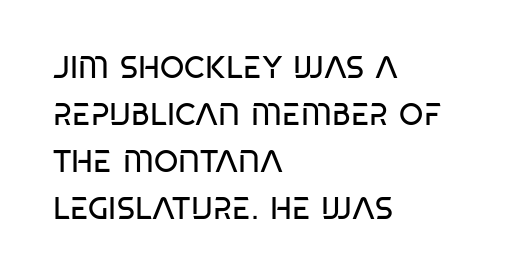
Q: Is the text bold? A: No.
Q: Is the typeface a serif or a sans-serif typeface? A: Sans-serif.
Q: Is the text underlined? A: No.
Q: How is the paragraph aligned? A: Left-aligned.
Q: Is the spacing between letters normal or unusually wide? A: Normal.
Q: Is the spacing between lines tight, normal or loose? A: Normal.
Q: Width (condensed, normal, or wide)? A: Condensed.
Q: Stroke contrast? A: Low.
Q: x-height? A: Large.
Q: Monospaced? A: No.
